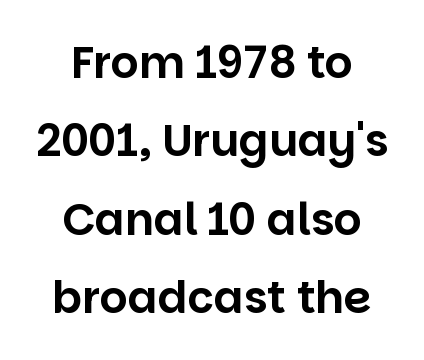
{"serif": "no", "italic": "no", "width": "normal", "stroke_contrast": "low", "x_height": "large", "monospaced": "no", "underline": "no", "align": "center", "line_spacing_ratio": 1.78, "letter_spacing": "normal", "letter_spacing_em": 0.0, "glyph_px": 44}
